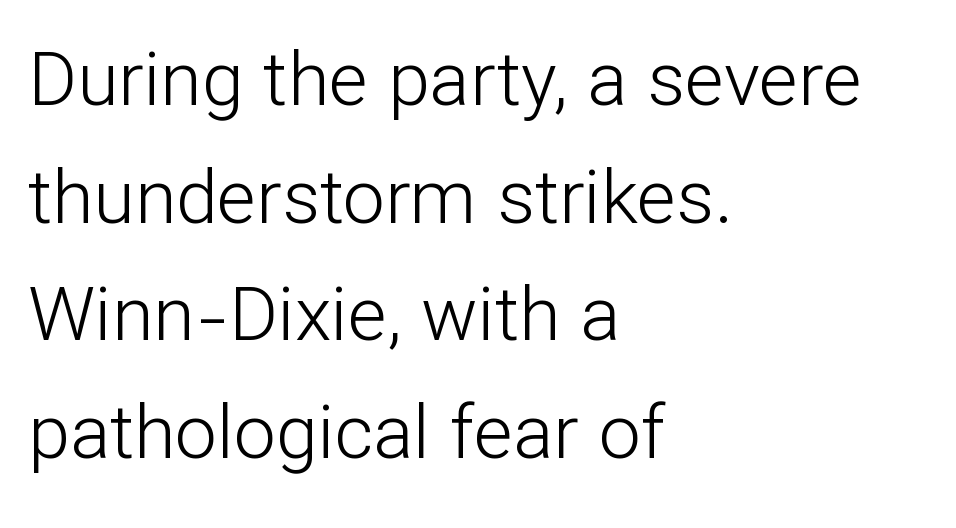
Q: Is the text bold? A: No.
Q: Is the text italic (slanted)? A: No, it is upright.
Q: Is the typeface a serif or a sans-serif typeface? A: Sans-serif.
Q: Is the text underlined? A: No.
Q: How is the paragraph aligned? A: Left-aligned.
Q: Is the spacing between letters normal or unusually wide? A: Normal.
Q: Is the spacing between lines tight, normal or loose? A: Normal.
Q: Width (condensed, normal, or wide)? A: Normal.
Q: Stroke contrast? A: Low.
Q: x-height? A: Medium.
Q: Monospaced? A: No.
